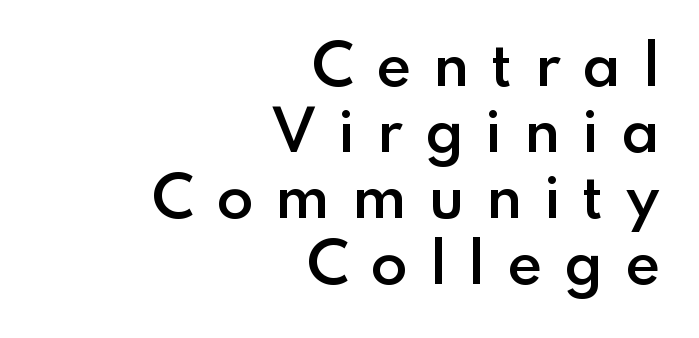
The image shows 54 px semibold sans-serif type, upright; set right-aligned, line spacing 1.22x, unusually wide letter spacing (+0.4 em), not underlined; low stroke contrast and a small x-height.
